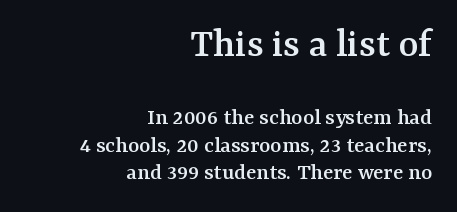
The image shows 42 px serif type, upright; set right-aligned, tight line spacing (1.14x), normal letter spacing, not underlined; the first (top) block is 1.75x larger; medium stroke contrast and a medium x-height.
